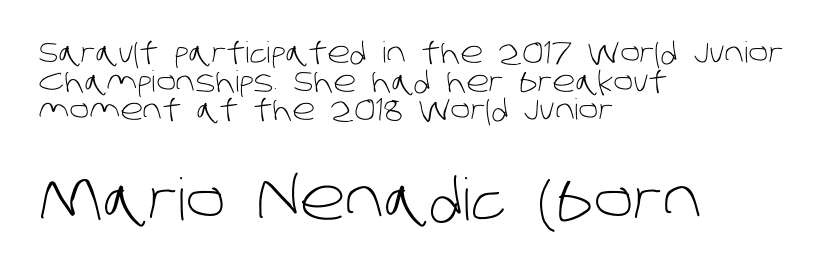
{"serif": "no", "bold": "no", "weight": "light", "width": "normal", "stroke_contrast": "low", "x_height": "large", "monospaced": "no", "underline": "no", "align": "left", "line_spacing": "tight", "line_spacing_ratio": 0.99, "letter_spacing": "normal", "letter_spacing_em": 0.0, "larger_block": "second", "size_ratio": 2.0, "glyph_px": 58}
